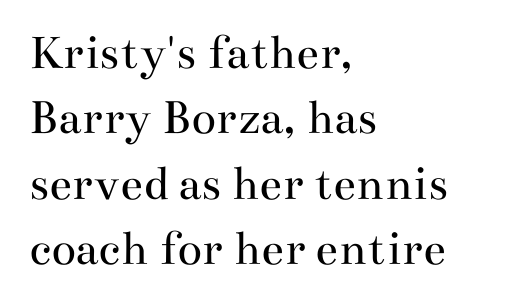
Just letters on the line, the space beneath them empty. Stem width sits at or under what a default text font uses. The type is set solid horizontally, with unmodified tracking. The typesetter chose a ragged-right arrangement here. The rendering uses natural spacing where letterforms have individual widths.
